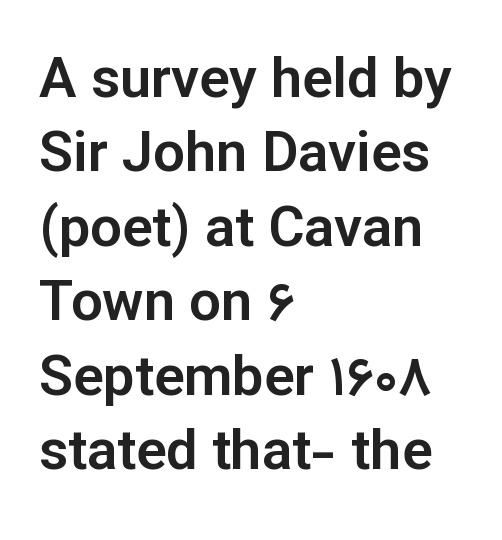
Q: Is the text italic (slanted)? A: No, it is upright.
Q: Is the typeface a serif or a sans-serif typeface? A: Sans-serif.
Q: Is the text underlined? A: No.
Q: How is the paragraph aligned? A: Left-aligned.
Q: Is the spacing between letters normal or unusually wide? A: Normal.
Q: Is the spacing between lines tight, normal or loose? A: Normal.
Q: Width (condensed, normal, or wide)? A: Normal.
Q: Stroke contrast? A: Low.
Q: x-height? A: Medium.
Q: Monospaced? A: No.
